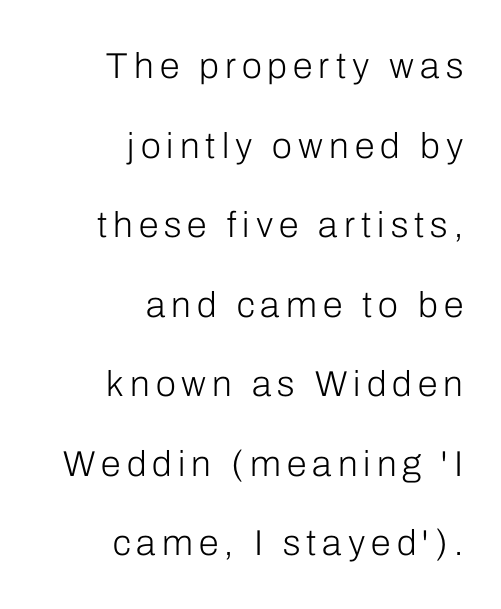
{"serif": "no", "italic": "no", "bold": "no", "weight": "light", "width": "normal", "stroke_contrast": "low", "x_height": "medium", "monospaced": "no", "underline": "no", "align": "right", "line_spacing": "loose", "line_spacing_ratio": 2.21, "glyph_px": 36}
